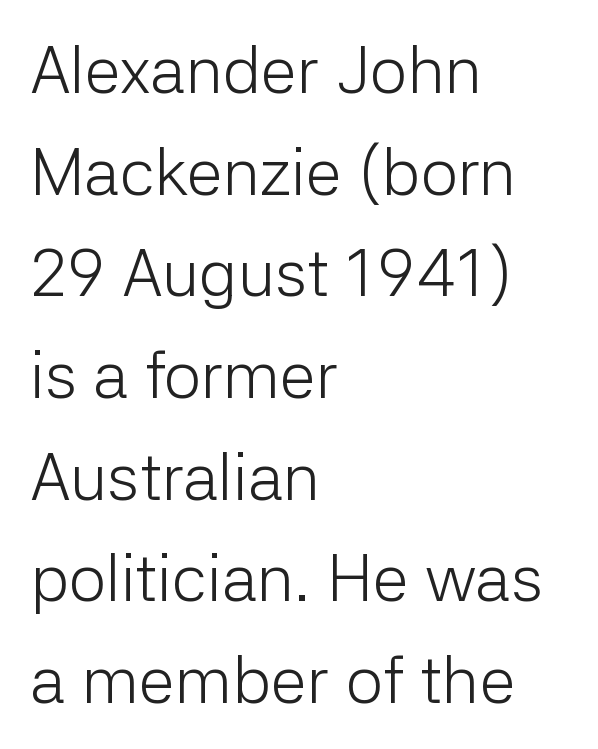
{"serif": "no", "italic": "no", "bold": "no", "weight": "light", "width": "normal", "stroke_contrast": "low", "x_height": "medium", "monospaced": "no", "underline": "no", "align": "left", "line_spacing": "normal", "line_spacing_ratio": 1.54, "letter_spacing": "normal", "letter_spacing_em": 0.0, "glyph_px": 66}
